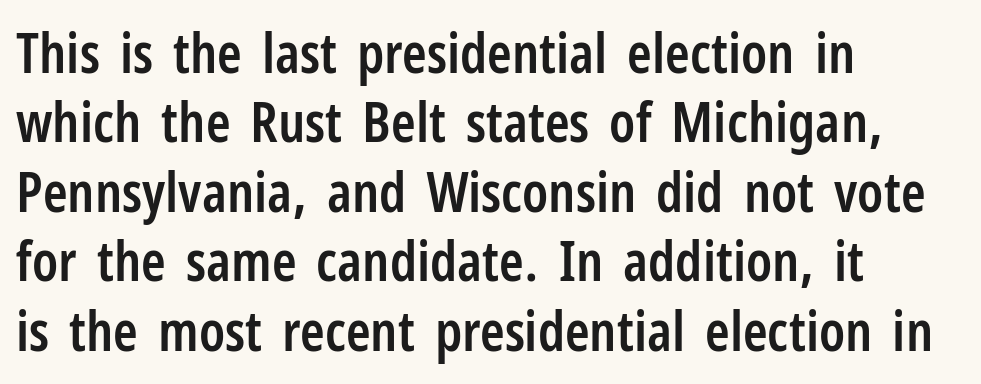
{"serif": "no", "italic": "no", "bold": "semi", "weight": "semibold", "width": "condensed", "stroke_contrast": "low", "x_height": "medium", "monospaced": "no", "underline": "no", "align": "left", "line_spacing_ratio": 1.24, "letter_spacing": "normal", "letter_spacing_em": 0.0, "glyph_px": 56}
